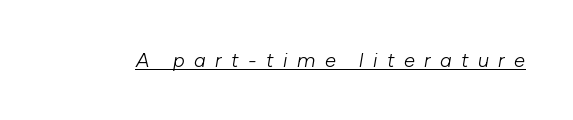
The image shows 20 px text type, italic (leaning right); set unusually wide letter spacing (+0.47 em), underlined.
